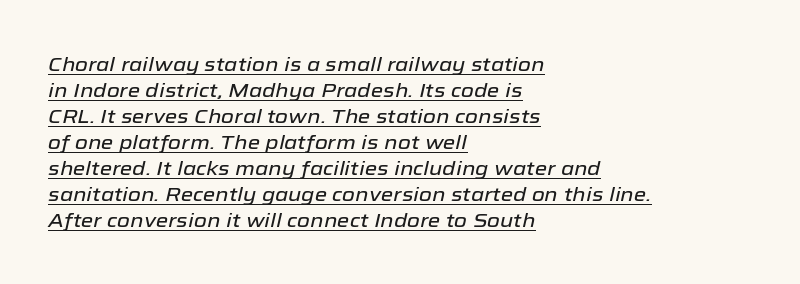
The image shows 20 px text type, italic (leaning right); set left-aligned, normal line spacing (1.3x), normal letter spacing, underlined.
